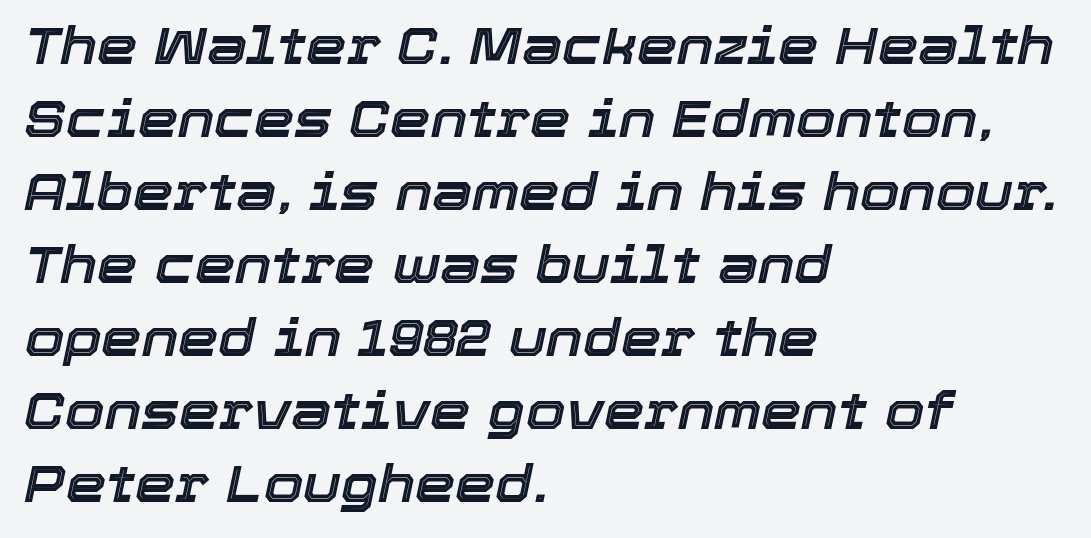
The setting favours the left margin, as ordinary paragraphs usually do. Each word holds together tightly as a unit, with standard inter-letter gaps. This rendering features lettering with no underline. Compared with ordinary roman type, these characters are visibly tilted. The passage shown is typed in a proportional face where columns would drift. This sample keeps an unexceptional amount of space between lines.
